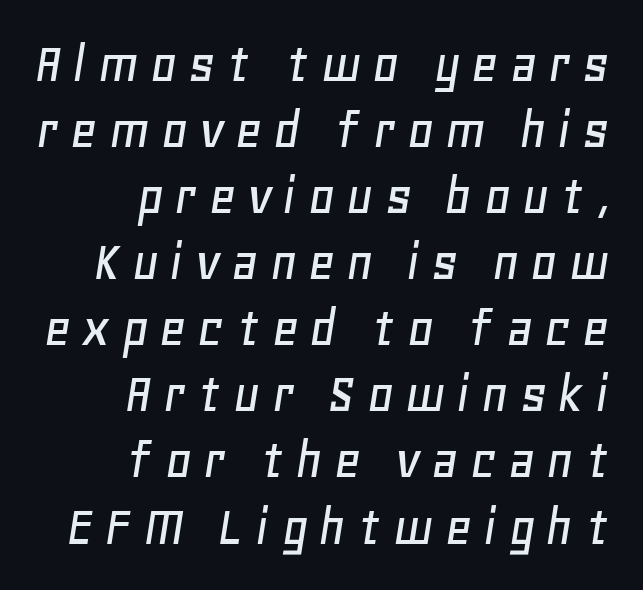
Q: Is the text italic (slanted)? A: Yes, it leans right by about 11 degrees.
Q: Is the text underlined? A: No.
Q: How is the paragraph aligned? A: Right-aligned.
Q: Is the spacing between lines tight, normal or loose? A: Tight.
Q: Width (condensed, normal, or wide)? A: Normal.
Q: Stroke contrast? A: Low.
Q: x-height? A: Large.
Q: Monospaced? A: No.
